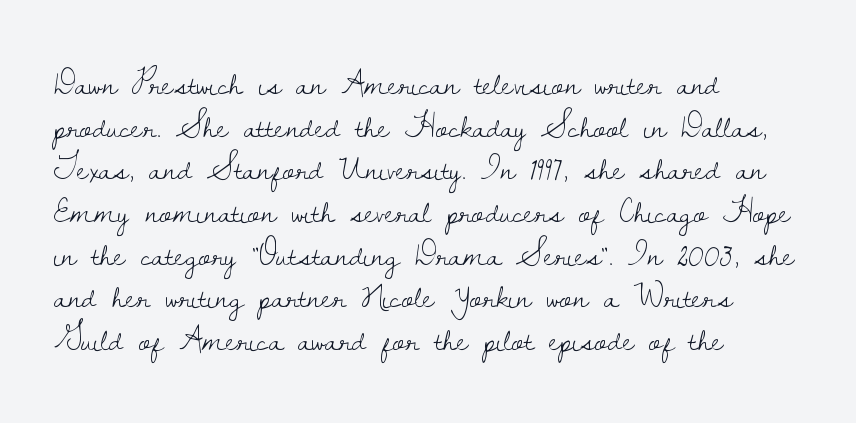
The image shows 35 px light serif type; set left-aligned, line spacing 1.22x, normal letter spacing, not underlined; low stroke contrast and a small x-height.
